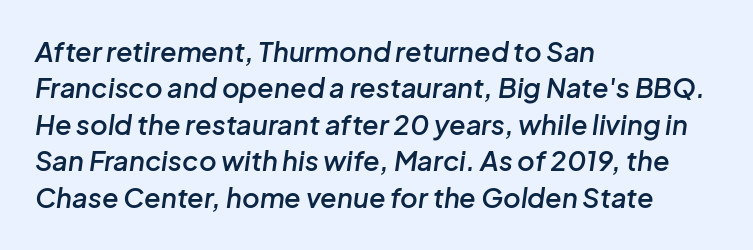
The text carries the slant typical of an italic or oblique font. Students, note that the glyphs here touch the page at normal intervals. Lines of text with bare space underneath. Evenly set lines give the paragraph a standard silhouette.
